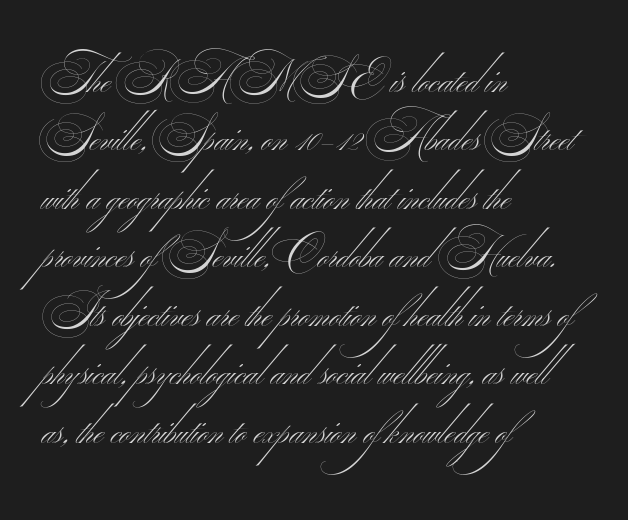
Q: Is the text bold? A: No.
Q: Is the typeface a serif or a sans-serif typeface? A: Sans-serif.
Q: Is the text underlined? A: No.
Q: How is the paragraph aligned? A: Left-aligned.
Q: Is the spacing between letters normal or unusually wide? A: Normal.
Q: Is the spacing between lines tight, normal or loose? A: Normal.
Q: Width (condensed, normal, or wide)? A: Wide.
Q: Stroke contrast? A: Medium.
Q: Monospaced? A: No.
